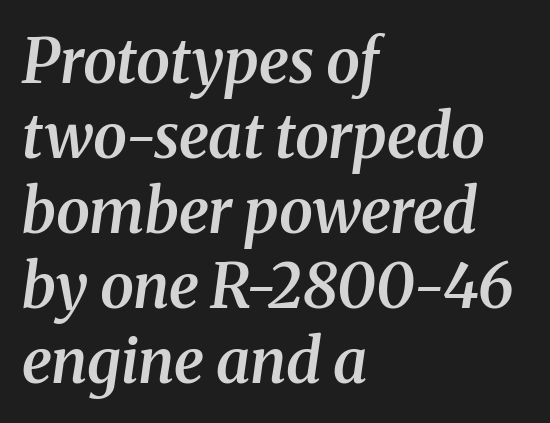
Q: Is the text bold? A: Semi-bold.
Q: Is the text italic (slanted)? A: Yes, it leans right by about 8 degrees.
Q: Is the typeface a serif or a sans-serif typeface? A: Serif.
Q: Is the text underlined? A: No.
Q: How is the paragraph aligned? A: Left-aligned.
Q: Is the spacing between letters normal or unusually wide? A: Normal.
Q: Width (condensed, normal, or wide)? A: Normal.
Q: Stroke contrast? A: Medium.
Q: x-height? A: Medium.
Q: Monospaced? A: No.
